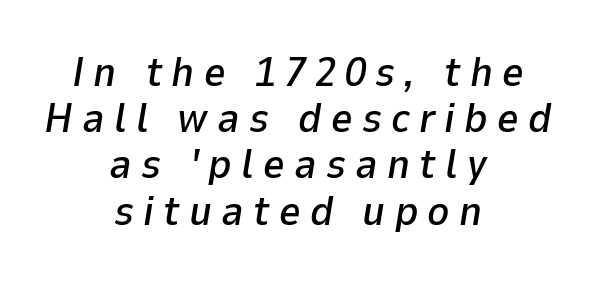
The image shows 42 px text type, italic (leaning right); set centered, tight line spacing (1.1x), unusually wide letter spacing (+0.22 em), not underlined; low stroke contrast and a medium x-height.
